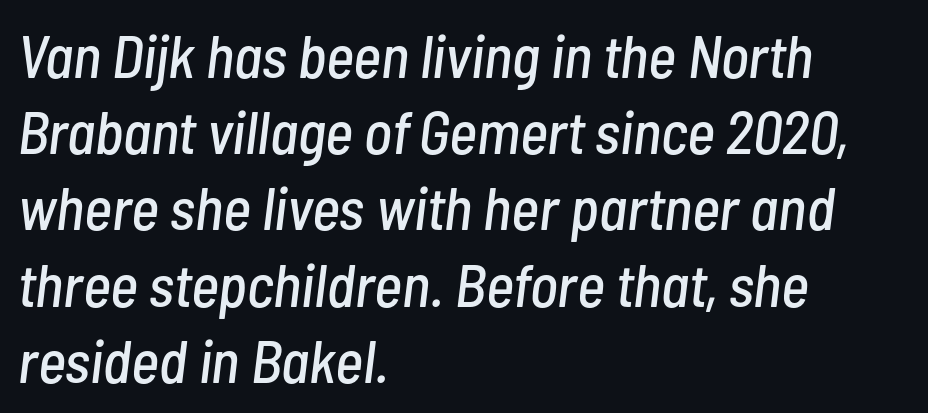
{"italic": "yes", "lean": "right", "slant_degrees": 7, "width": "condensed", "stroke_contrast": "low", "x_height": "medium", "monospaced": "no", "underline": "no", "align": "left", "line_spacing": "normal", "line_spacing_ratio": 1.27, "letter_spacing": "normal", "letter_spacing_em": 0.0, "glyph_px": 60}
